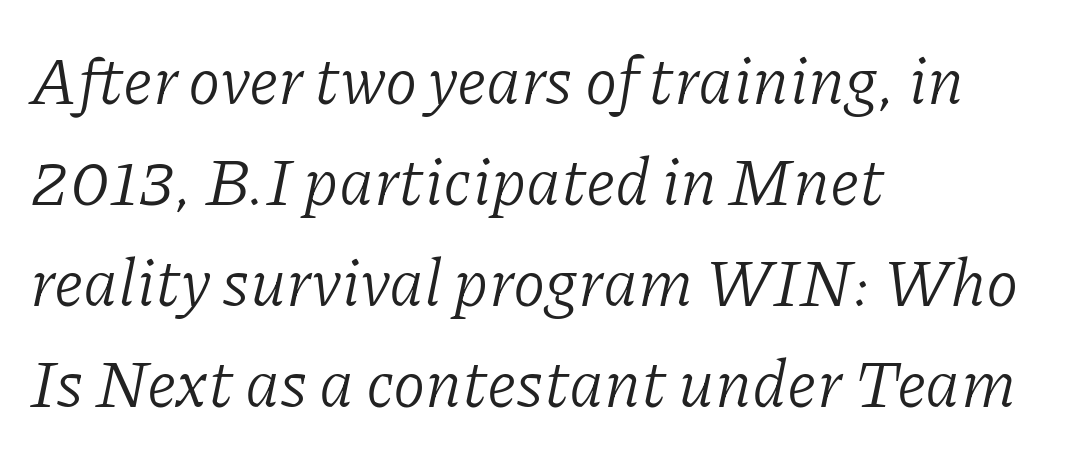
Q: Is the text bold? A: No.
Q: Is the text italic (slanted)? A: Yes, it leans right by about 11 degrees.
Q: Is the typeface a serif or a sans-serif typeface? A: Serif.
Q: Is the text underlined? A: No.
Q: How is the paragraph aligned? A: Left-aligned.
Q: Is the spacing between letters normal or unusually wide? A: Normal.
Q: Is the spacing between lines tight, normal or loose? A: Normal.
Q: Width (condensed, normal, or wide)? A: Normal.
Q: Stroke contrast? A: Low.
Q: x-height? A: Medium.
Q: Monospaced? A: No.
